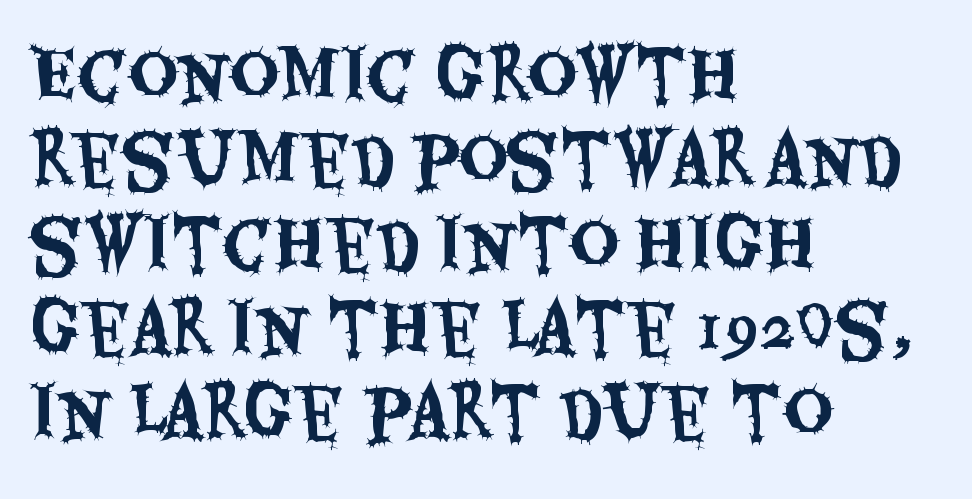
The image shows 68 px condensed sans-serif type, upright; set left-aligned, line spacing 1.24x, normal letter spacing, not underlined; medium stroke contrast and a large x-height.
